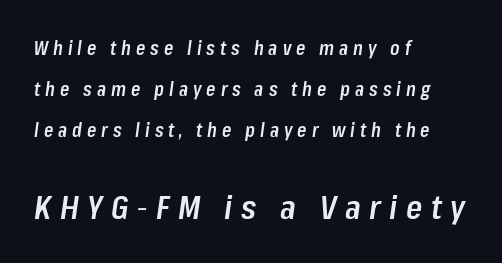
The image shows 33 px semibold, condensed type, italic (leaning right); set left-aligned, loose line spacing (2.15x), unusually wide letter spacing (+0.26 em), not underlined; the second (bottom) block is 1.74x larger; low stroke contrast and a medium x-height.
